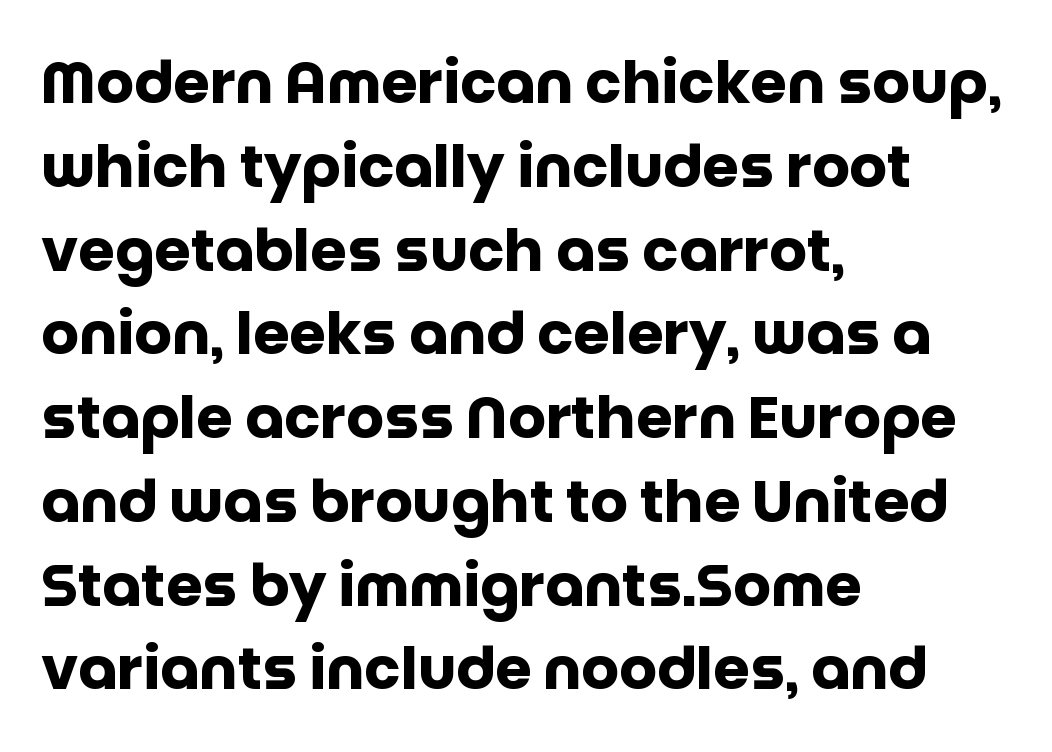
Q: Is the text bold? A: Yes.
Q: Is the text italic (slanted)? A: No, it is upright.
Q: Is the typeface a serif or a sans-serif typeface? A: Sans-serif.
Q: Is the text underlined? A: No.
Q: How is the paragraph aligned? A: Left-aligned.
Q: Is the spacing between letters normal or unusually wide? A: Normal.
Q: Is the spacing between lines tight, normal or loose? A: Normal.
Q: Width (condensed, normal, or wide)? A: Normal.
Q: Stroke contrast? A: Low.
Q: x-height? A: Large.
Q: Monospaced? A: No.
